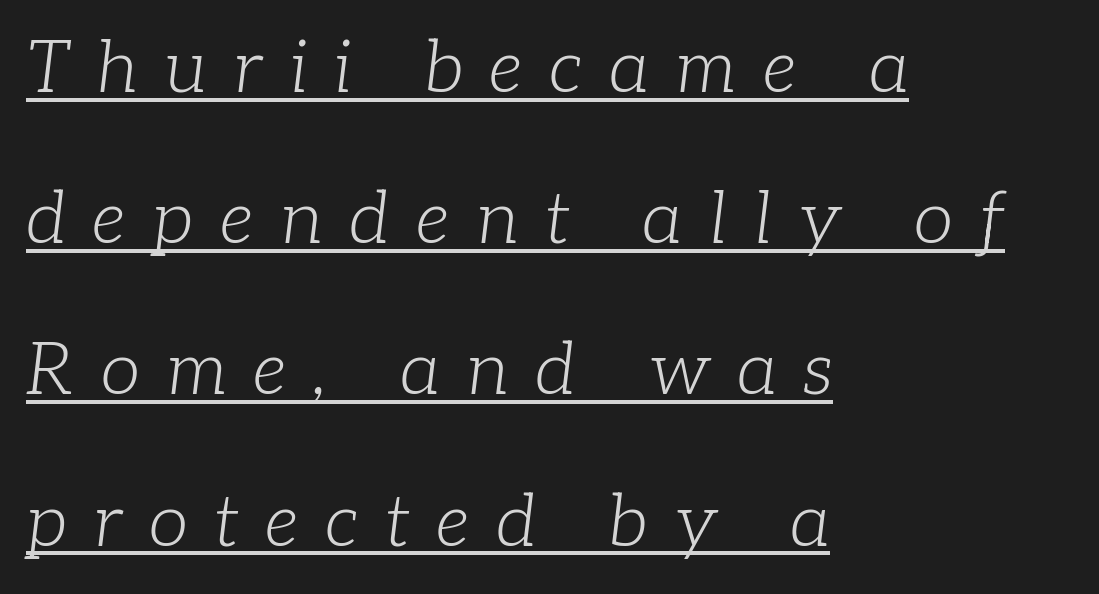
{"serif": "yes", "italic": "yes", "lean": "right", "slant_degrees": 7, "bold": "no", "weight": "light", "width": "normal", "stroke_contrast": "low", "x_height": "medium", "monospaced": "no", "underline": "yes", "align": "left", "line_spacing": "loose", "line_spacing_ratio": 2.1, "letter_spacing": "wide", "letter_spacing_em": 0.37, "glyph_px": 72}
